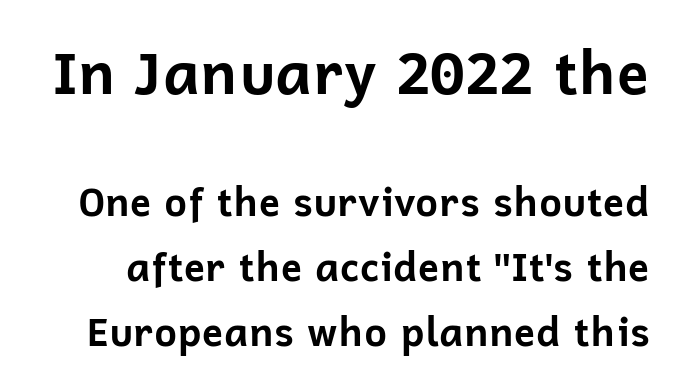
The image shows 59 px bold sans-serif type, upright; set normal line spacing (1.66x), normal letter spacing, not underlined; the first (top) block is 1.51x larger; low stroke contrast and a medium x-height.
